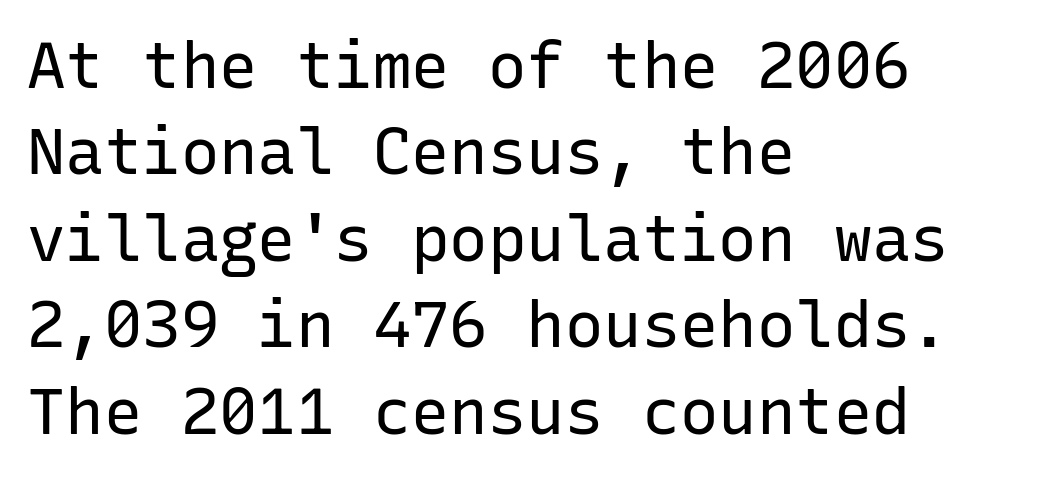
The image shows 64 px regular-weight sans-serif type, upright, monospaced; set left-aligned, normal line spacing (1.35x), normal letter spacing, not underlined; low stroke contrast and a medium x-height.
